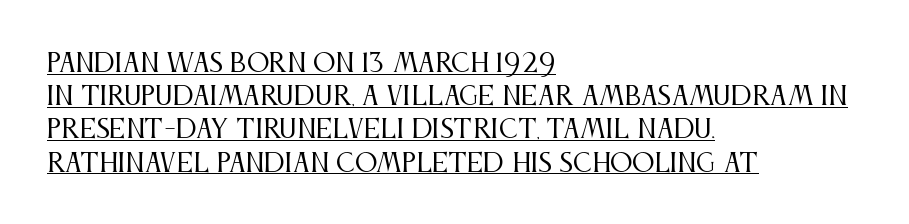
It's the straight-up-and-down kind of type. Between one letter and the next there's only the usual sliver of space. Notice how a bar underscores the lettering throughout. The passage shown stacks its lines at a standard gap. If you drew a ruler down the left edge, every line would touch it.
